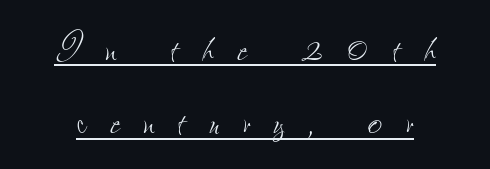
The image shows 50 px thin, condensed type; set centered, normal line spacing (1.47x), unusually wide letter spacing (+0.47 em), underlined; low stroke contrast and a small x-height.
